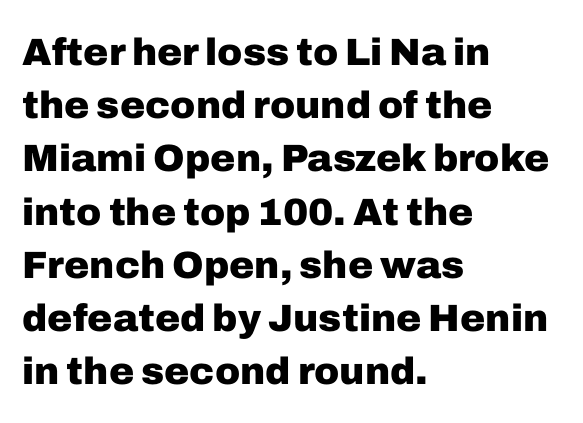
Typographically, this falls in the sans-serif category. Unmarked baselines from the first word to the last. Students, this is bold: see how much ink each stroke carries. The font's upright variant was chosen for this text. This block has exactly the height ordinary leading produces. Line beginnings align vertically; line endings do not.
